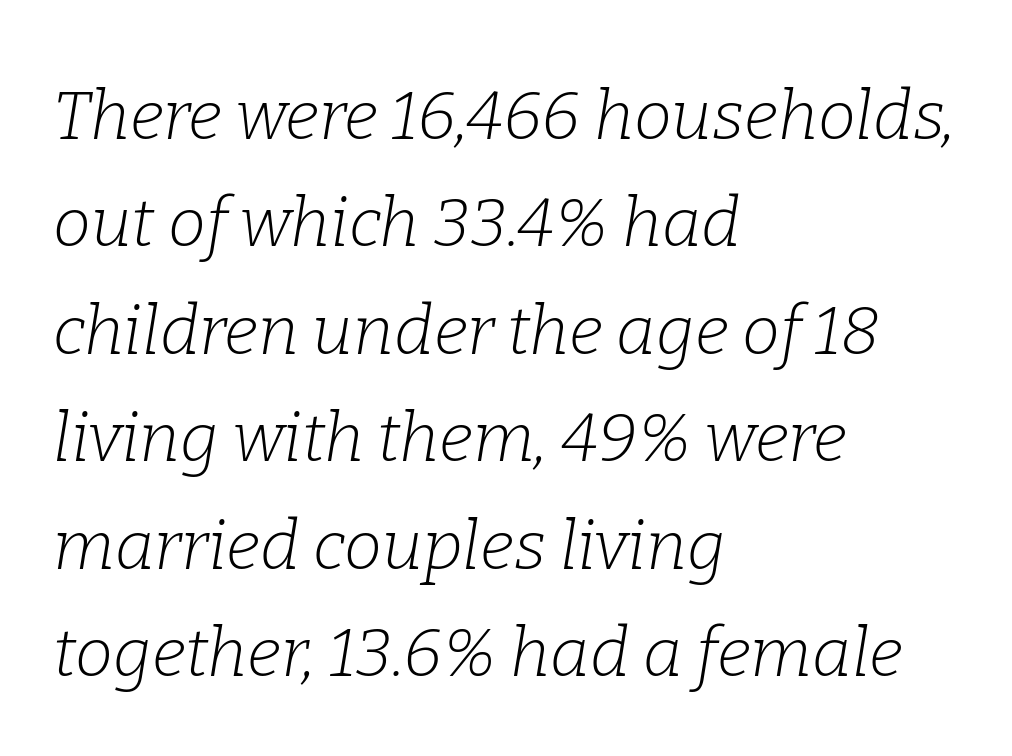
The image shows 68 px light serif type, italic (leaning right); set left-aligned, normal line spacing (1.58x), normal letter spacing, not underlined; low stroke contrast and a medium x-height.
